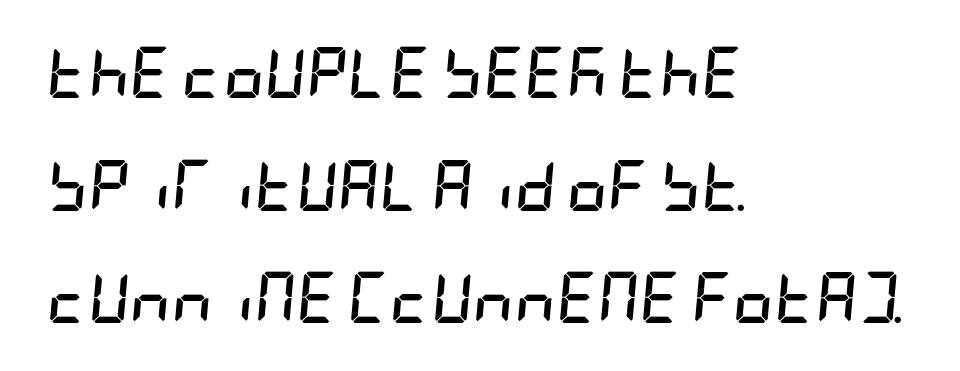
No word sits above an underline. Every row of glyphs begins at an identical x-position on the left. The passage shown has conventional tracking throughout. Honestly, the rows look like they've been pulled way apart.
